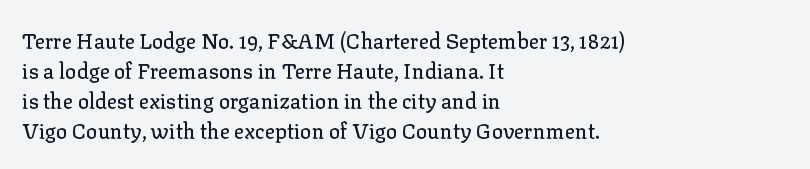
{"italic": "no", "underline": "no", "align": "left", "line_spacing": "normal", "line_spacing_ratio": 1.43, "letter_spacing": "normal", "letter_spacing_em": 0.0, "glyph_px": 21}
